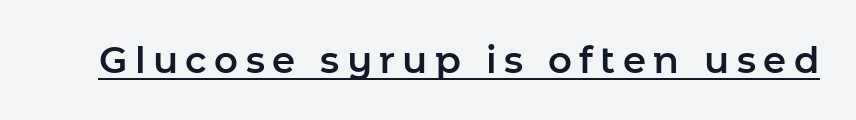
The image shows 37 px sans-serif type, upright; set unusually wide letter spacing (+0.2 em), underlined; low stroke contrast and a medium x-height.
